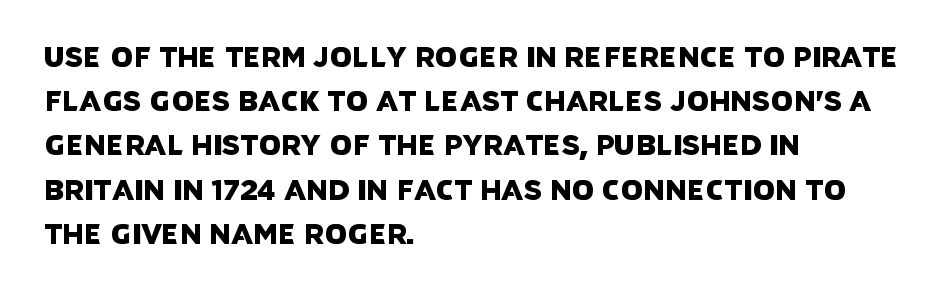
{"serif": "no", "width": "normal", "stroke_contrast": "low", "x_height": "large", "monospaced": "no", "underline": "no", "align": "left", "line_spacing": "normal", "line_spacing_ratio": 1.58, "letter_spacing": "normal", "letter_spacing_em": 0.0, "glyph_px": 28}
